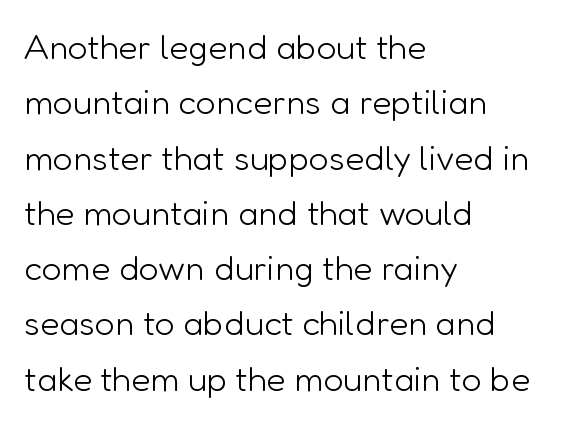
Q: Is the text bold? A: No.
Q: Is the text italic (slanted)? A: No, it is upright.
Q: Is the typeface a serif or a sans-serif typeface? A: Sans-serif.
Q: Is the text underlined? A: No.
Q: How is the paragraph aligned? A: Left-aligned.
Q: Is the spacing between letters normal or unusually wide? A: Normal.
Q: Is the spacing between lines tight, normal or loose? A: Normal.
Q: Width (condensed, normal, or wide)? A: Normal.
Q: Stroke contrast? A: Low.
Q: x-height? A: Medium.
Q: Monospaced? A: No.
